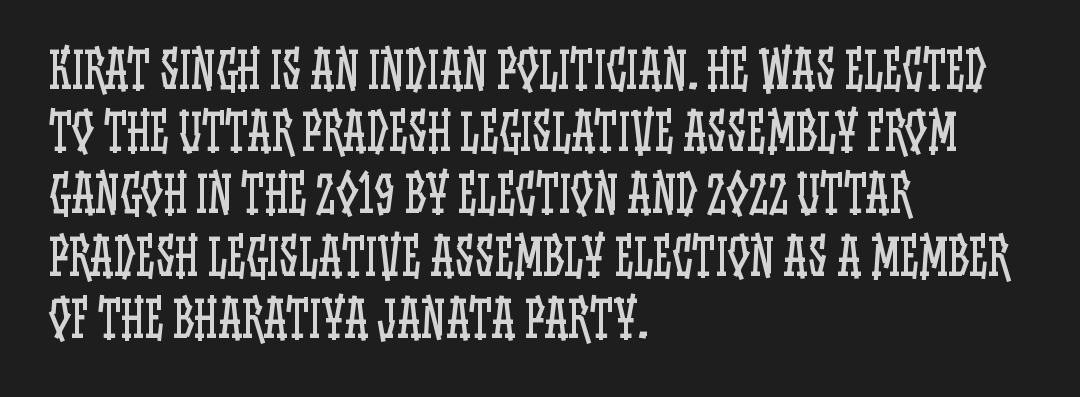
Nothing unusual about the tracking: characters are spaced as the font intends. Underlining? Definitely not there. This is the regular roman posture of the typeface. No letter is thick-stroked: the sample isn't bold.
